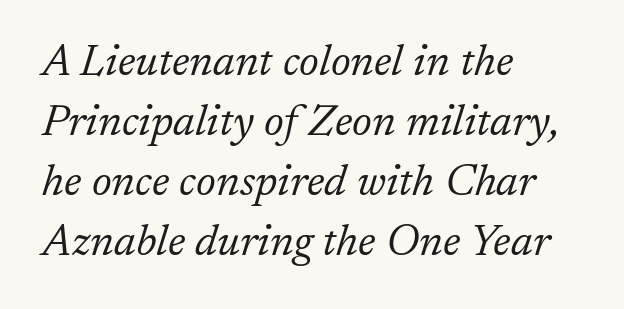
Weight: regular or lighter. Yep, those are serifs on the letters. Students, note that the glyphs here touch the page at normal intervals. Is this a fixed-width face? No — the glyphs have proportional, varying widths. The block of text has a typical density, with ordinary space between rows. Rule under the text: the space is simply empty.
